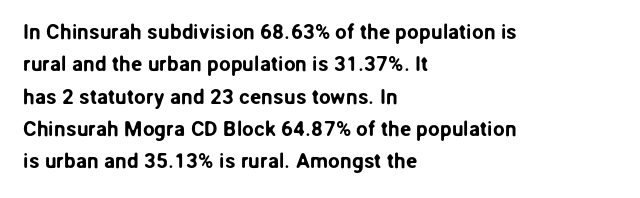
{"italic": "no", "underline": "no", "align": "left", "line_spacing": "normal", "line_spacing_ratio": 1.54, "letter_spacing": "normal", "letter_spacing_em": 0.0, "glyph_px": 21}
